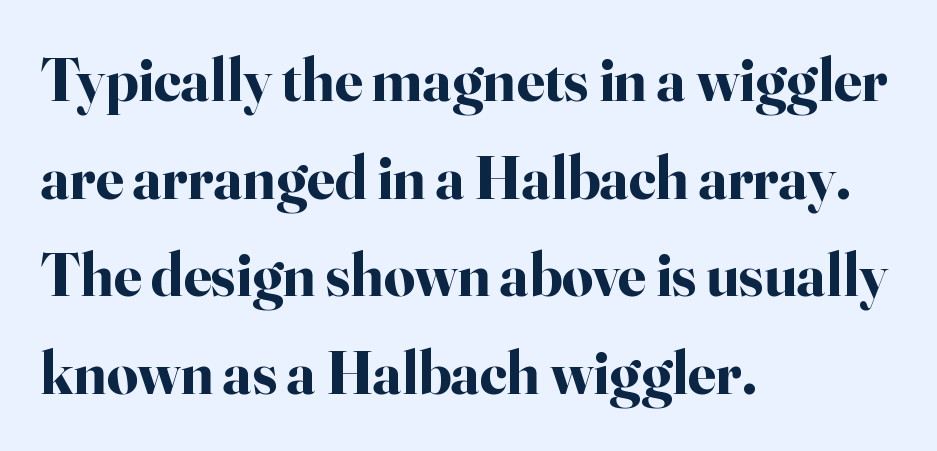
Q: Is the text bold? A: Yes.
Q: Is the text italic (slanted)? A: No, it is upright.
Q: Is the typeface a serif or a sans-serif typeface? A: Serif.
Q: Is the text underlined? A: No.
Q: How is the paragraph aligned? A: Left-aligned.
Q: Is the spacing between letters normal or unusually wide? A: Normal.
Q: Is the spacing between lines tight, normal or loose? A: Normal.
Q: Width (condensed, normal, or wide)? A: Normal.
Q: Stroke contrast? A: High.
Q: x-height? A: Small.
Q: Monospaced? A: No.
